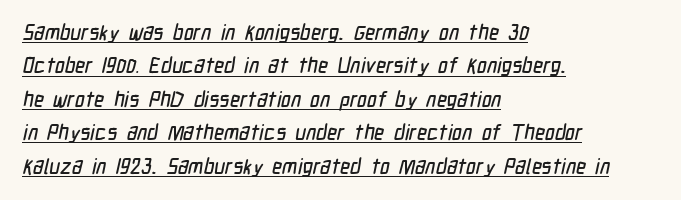
{"underline": "yes", "align": "left", "line_spacing": "normal", "line_spacing_ratio": 1.59, "letter_spacing": "normal", "letter_spacing_em": 0.0, "glyph_px": 21}
